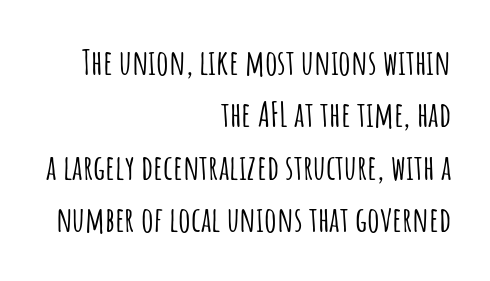
{"serif": "no", "italic": "no", "width": "condensed", "stroke_contrast": "low", "x_height": "large", "monospaced": "no", "underline": "no", "align": "right", "line_spacing": "normal", "line_spacing_ratio": 1.5, "letter_spacing": "normal", "letter_spacing_em": 0.0, "glyph_px": 35}
